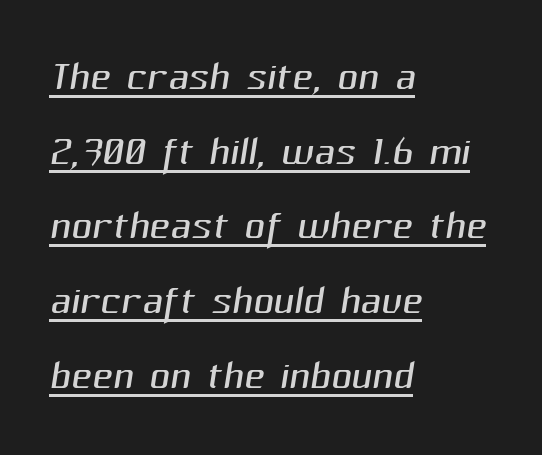
The image shows 57 px light sans-serif type; set left-aligned, normal line spacing (1.31x), normal letter spacing, underlined; medium stroke contrast and a medium x-height.
